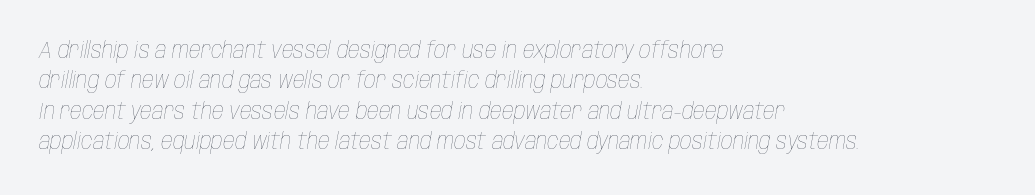
Does the leading feel generous? No, just average. Typeset ragged right — the left edge is the straight one. These lines keep a tight, regular rhythm from letter to letter. Characters are canted at an angle relative to the baseline's perpendicular. Words float on clear page, feet unadorned.
